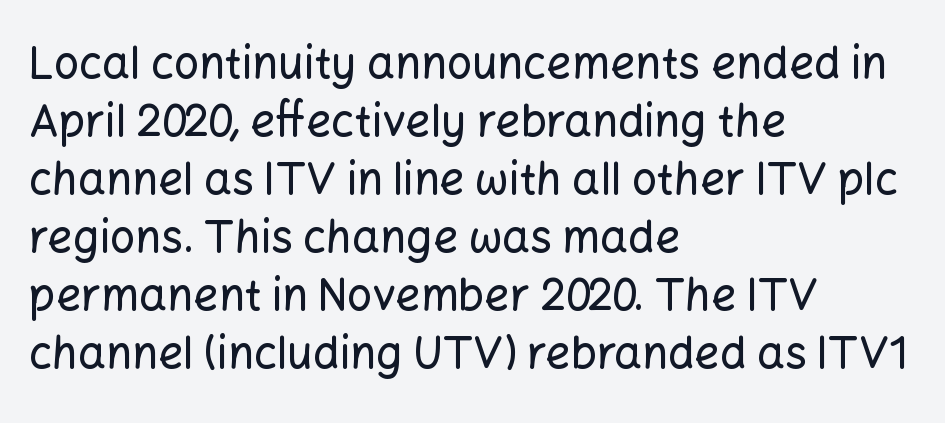
It's the straight-up-and-down kind of type. The passage shown is typed in a proportional face where columns would drift. Default kerning and tracking; the words read as compact shapes. Type without underlining. Type style note: lacks serifs.
